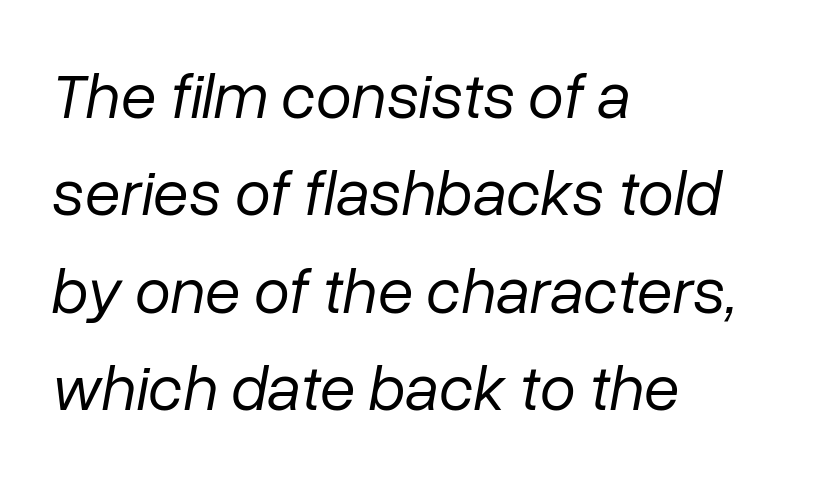
The image shows 65 px regular-weight type, italic (leaning right); set left-aligned, normal line spacing (1.5x), normal letter spacing, not underlined; low stroke contrast and a medium x-height.
